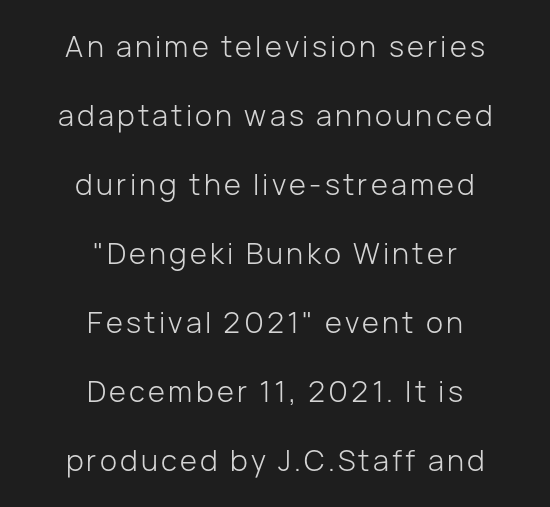
Is the stroke heavy? The answer is a plain regular-or-lighter. The zone under the glyphs is completely vacant. A typesetter would label this face a sans. In terms of leading, this rendering errs on the spacious side.
